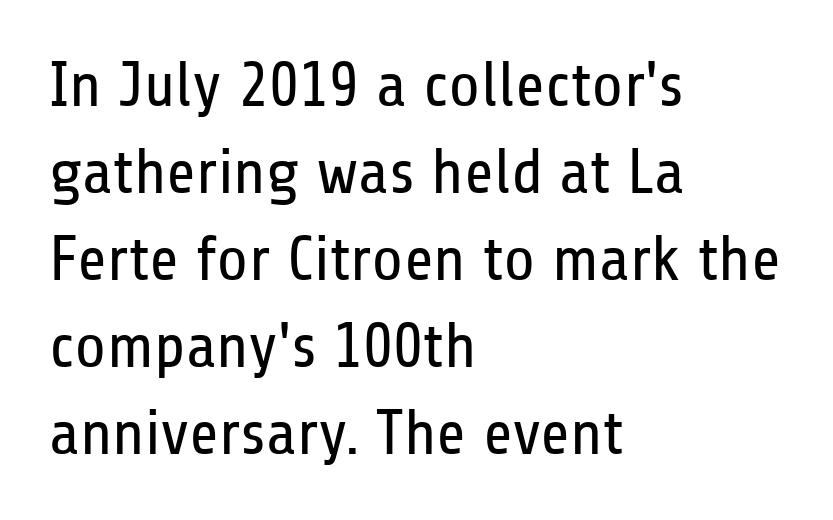
The image shows 64 px regular-weight, condensed sans-serif type, upright; set left-aligned, normal line spacing (1.36x), normal letter spacing, not underlined; low stroke contrast and a medium x-height.
